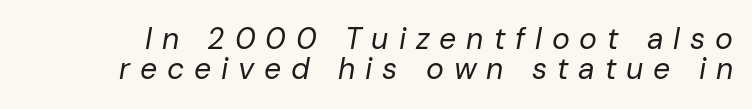
Q: Is the text bold? A: No.
Q: Is the text italic (slanted)? A: Yes, it leans right by about 10 degrees.
Q: Is the text underlined? A: No.
Q: Is the spacing between letters normal or unusually wide? A: Unusually wide.
Q: Is the spacing between lines tight, normal or loose? A: Tight.
Q: Width (condensed, normal, or wide)? A: Normal.
Q: Stroke contrast? A: Low.
Q: x-height? A: Medium.
Q: Monospaced? A: No.
